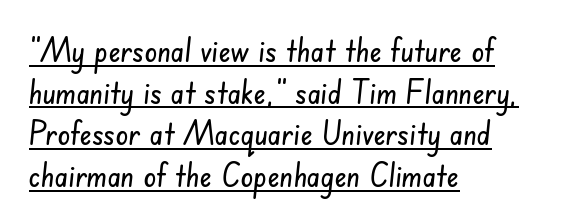
A sans-serif font was chosen for this passage. This rendering uses left alignment, leaving the right contour irregular. The words here are underlined. Notice how descenders clear the ascenders below comfortably — that's standard leading. Does extra space separate the letters? No, they use regular spacing. A typesetter would call this proportional, since set widths differ per character.
